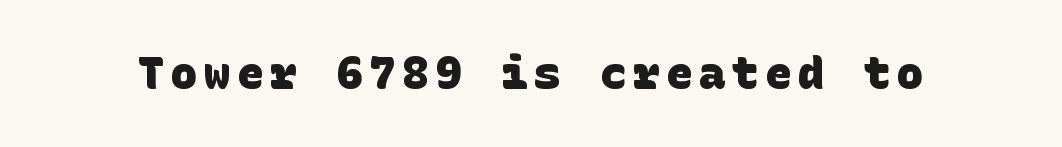
The string is rendered with underlining switched off. Check where the strokes stop: nothing finishes them off — pure sans. Heavy-handed strokes throughout: this text is bold.
